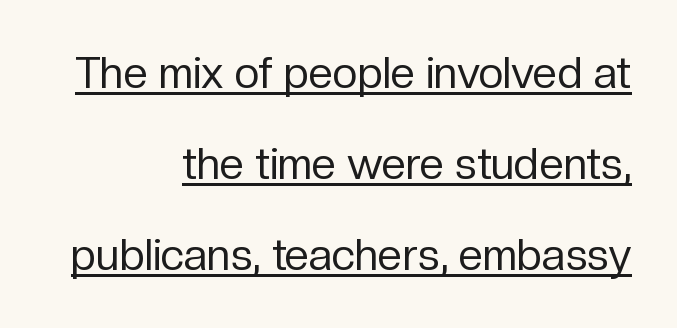
Q: Is the text bold? A: No.
Q: Is the text italic (slanted)? A: No, it is upright.
Q: Is the typeface a serif or a sans-serif typeface? A: Sans-serif.
Q: Is the text underlined? A: Yes.
Q: How is the paragraph aligned? A: Right-aligned.
Q: Is the spacing between letters normal or unusually wide? A: Normal.
Q: Is the spacing between lines tight, normal or loose? A: Loose.
Q: Width (condensed, normal, or wide)? A: Normal.
Q: Stroke contrast? A: Low.
Q: x-height? A: Medium.
Q: Monospaced? A: No.
